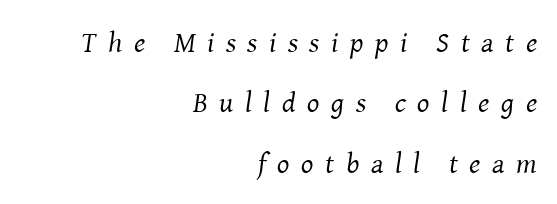
Q: Is the text bold? A: No.
Q: Is the text italic (slanted)? A: Yes, it leans right by about 8 degrees.
Q: Is the typeface a serif or a sans-serif typeface? A: Serif.
Q: Is the text underlined? A: No.
Q: How is the paragraph aligned? A: Right-aligned.
Q: Is the spacing between letters normal or unusually wide? A: Unusually wide.
Q: Is the spacing between lines tight, normal or loose? A: Loose.
Q: Width (condensed, normal, or wide)? A: Normal.
Q: Stroke contrast? A: Medium.
Q: x-height? A: Medium.
Q: Monospaced? A: No.
